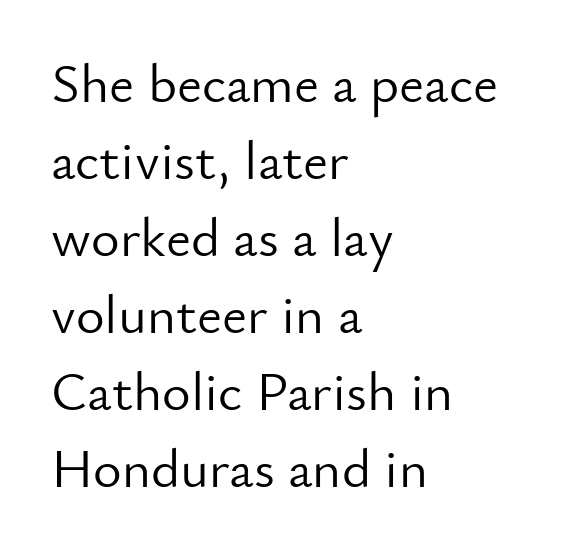
No chunkiness to these letters — they're not bold. These lines keep a tight, regular rhythm from letter to letter. You can tell from the bare stems that sans-serif type was used. Alignment: flush left. If you drew a line through each stem, it would be perfectly vertical.
